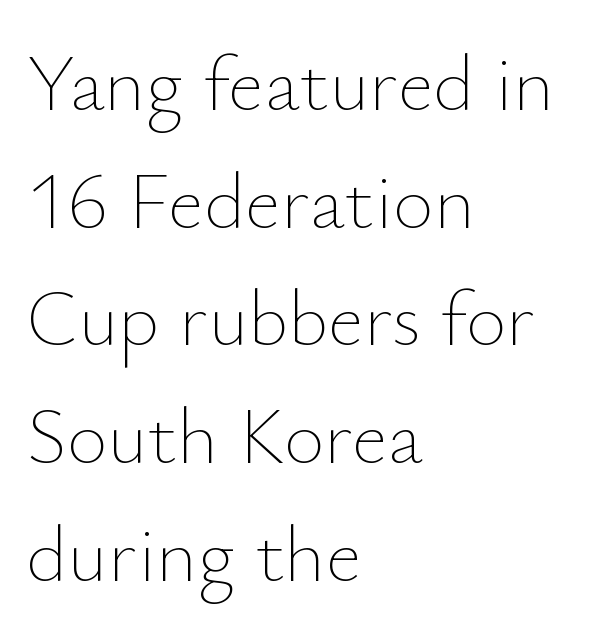
Q: Is the text bold? A: No.
Q: Is the text italic (slanted)? A: No, it is upright.
Q: Is the text underlined? A: No.
Q: How is the paragraph aligned? A: Left-aligned.
Q: Is the spacing between letters normal or unusually wide? A: Normal.
Q: Is the spacing between lines tight, normal or loose? A: Normal.
Q: Width (condensed, normal, or wide)? A: Normal.
Q: Stroke contrast? A: Low.
Q: x-height? A: Small.
Q: Monospaced? A: No.
